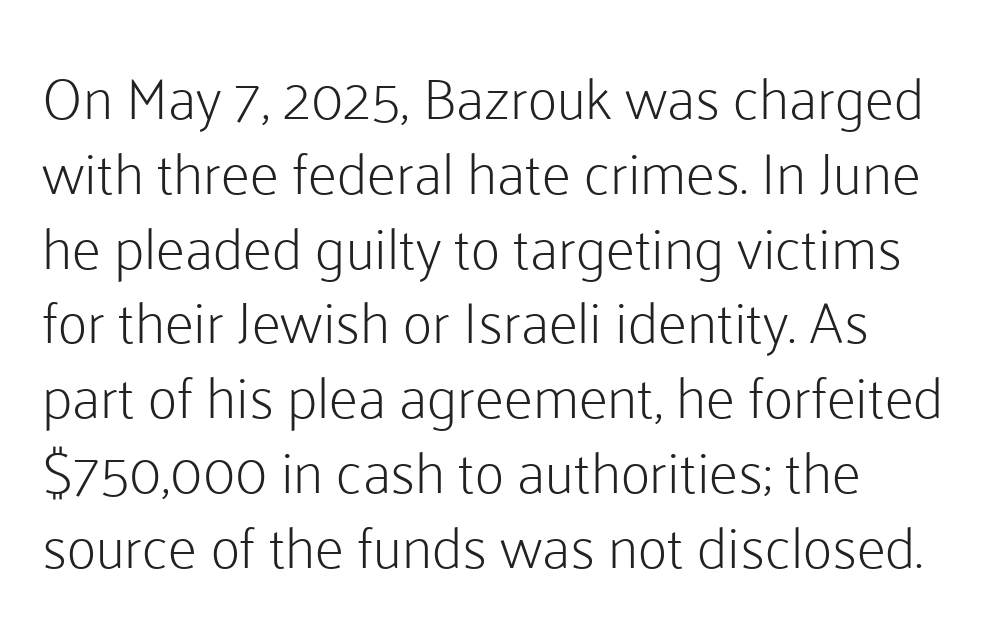
{"serif": "no", "italic": "no", "bold": "no", "weight": "light", "width": "normal", "stroke_contrast": "low", "x_height": "medium", "monospaced": "no", "underline": "no", "align": "left", "line_spacing": "normal", "line_spacing_ratio": 1.29, "letter_spacing": "normal", "letter_spacing_em": 0.0, "glyph_px": 58}
